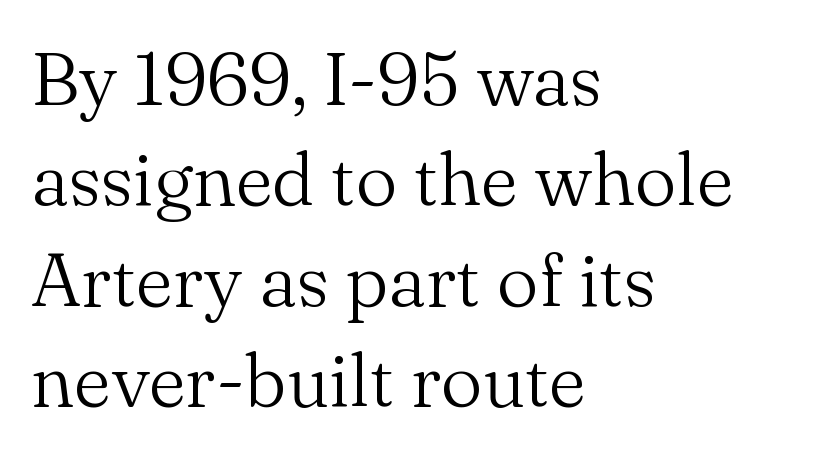
Line spacing here is normal. Is this a sans? No — the strokes have serifs. The lines are quadded left. A clean baseline with only descenders dipping below it. A typesetter would call this proportional, since set widths differ per character.
